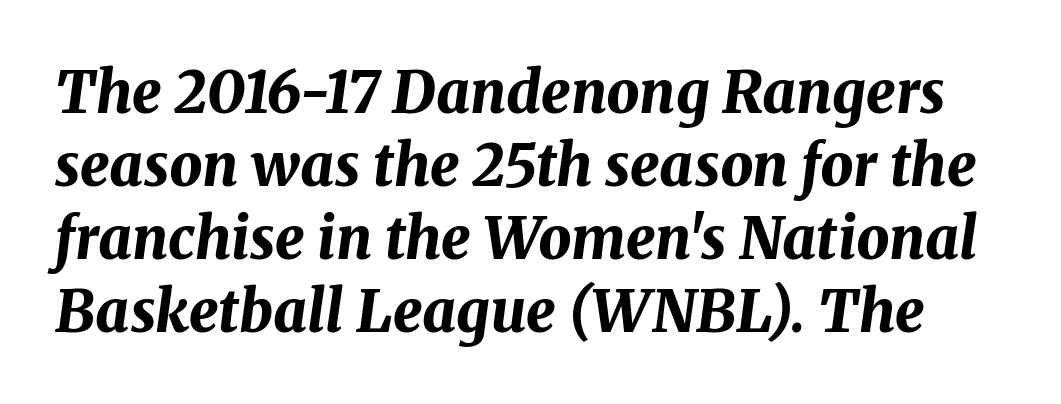
The image shows 58 px bold type, italic (leaning right); set normal line spacing (1.26x), normal letter spacing, not underlined; medium stroke contrast and a medium x-height.
